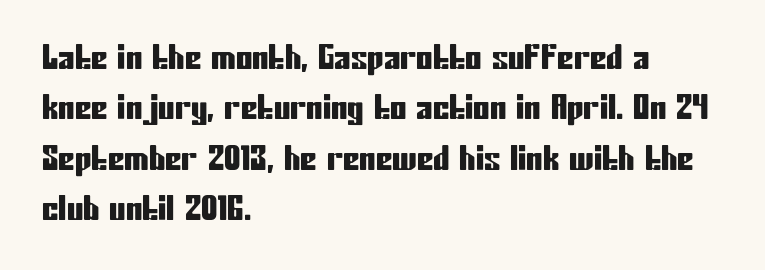
The lines sit at an ordinary, default distance from one another. Nope, no serifs anywhere on these letters. What stands out about the letter spacing? Nothing — it is the standard amount. Line starts are locked; line ends wander.
